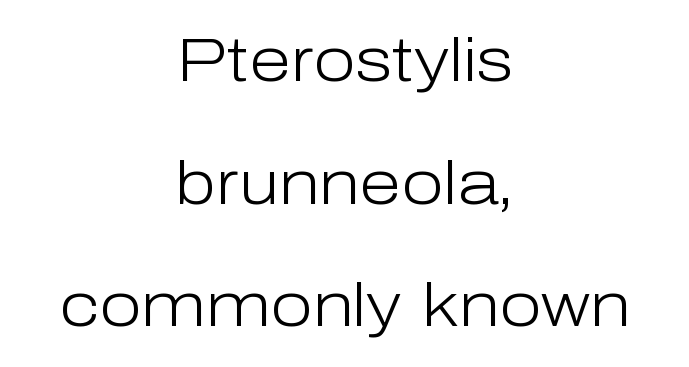
The image shows 61 px light sans-serif type, upright; set centered, loose line spacing (2.01x), normal letter spacing, not underlined; low stroke contrast and a medium x-height.
